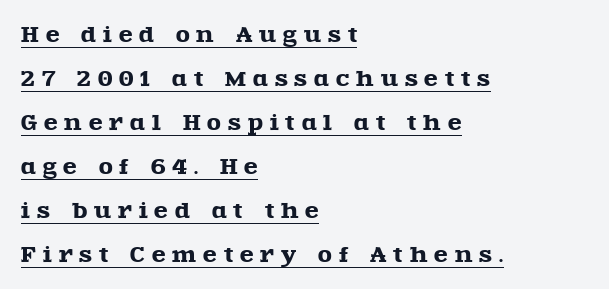
The image shows 20 px text type, upright; set left-aligned, loose line spacing (2.2x), unusually wide letter spacing (+0.35 em), underlined.
